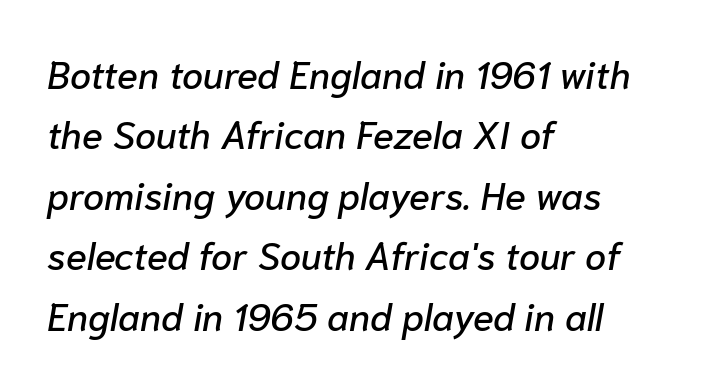
Q: Is the text italic (slanted)? A: Yes, it leans right by about 10 degrees.
Q: Is the text underlined? A: No.
Q: How is the paragraph aligned? A: Left-aligned.
Q: Is the spacing between letters normal or unusually wide? A: Normal.
Q: Is the spacing between lines tight, normal or loose? A: Normal.
Q: Width (condensed, normal, or wide)? A: Normal.
Q: Stroke contrast? A: Low.
Q: x-height? A: Medium.
Q: Monospaced? A: No.
